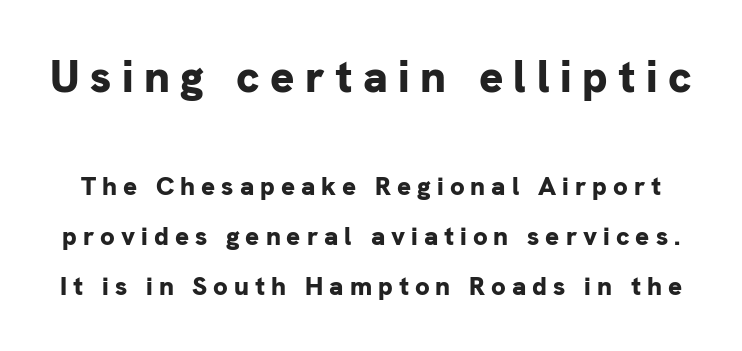
{"serif": "no", "italic": "no", "bold": "yes", "weight": "bold", "width": "normal", "stroke_contrast": "low", "x_height": "medium", "monospaced": "no", "underline": "no", "line_spacing": "loose", "line_spacing_ratio": 1.92, "letter_spacing": "wide", "letter_spacing_em": 0.23, "larger_block": "first", "size_ratio": 1.73, "glyph_px": 45}
